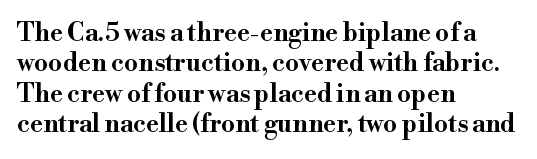
Q: Is the text italic (slanted)? A: No, it is upright.
Q: Is the text underlined? A: No.
Q: How is the paragraph aligned? A: Left-aligned.
Q: Is the spacing between letters normal or unusually wide? A: Normal.
